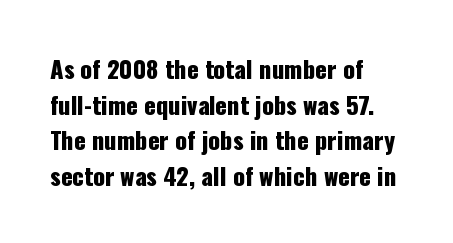
{"italic": "no", "underline": "no", "align": "left", "line_spacing": "normal", "line_spacing_ratio": 1.48, "letter_spacing": "normal", "letter_spacing_em": 0.0, "glyph_px": 24}
